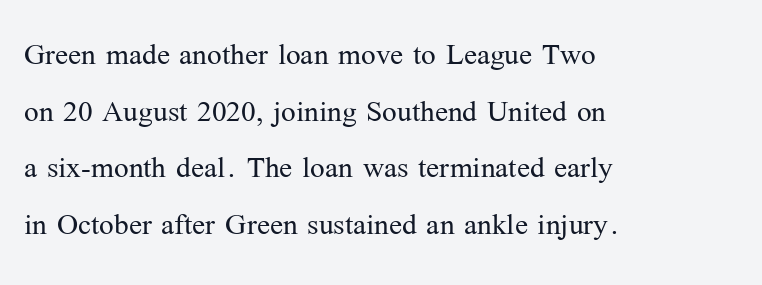
{"serif": "yes", "italic": "no", "bold": "no", "weight": "light", "width": "normal", "stroke_contrast": "medium", "x_height": "medium", "monospaced": "no", "underline": "no", "align": "left", "line_spacing": "normal", "line_spacing_ratio": 1.45, "letter_spacing": "normal", "letter_spacing_em": 0.0, "glyph_px": 39}
